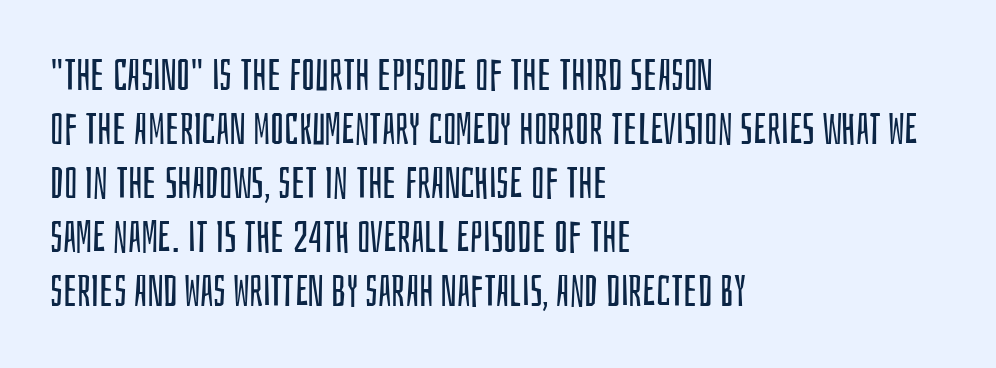
{"serif": "no", "italic": "no", "bold": "no", "weight": "regular", "width": "condensed", "stroke_contrast": "low", "x_height": "large", "monospaced": "no", "underline": "no", "align": "left", "line_spacing_ratio": 1.23, "letter_spacing": "normal", "letter_spacing_em": 0.0, "glyph_px": 44}
